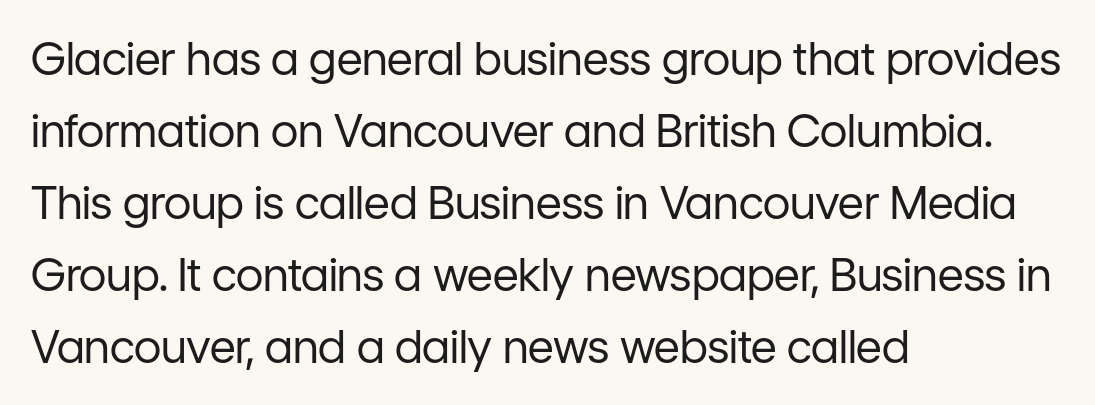
No italicization has been applied; the sample stays upright. The tracking reads as untouched default to a designer's eye. Beneath every word, the page is bare. The letters carry no serifs — their stems end cleanly without finishing strokes.
